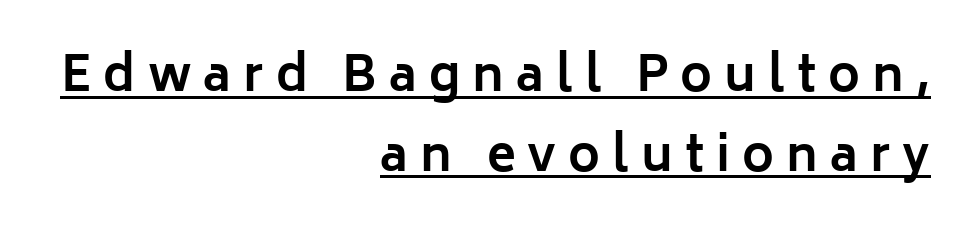
Underlined type. This rendering widens character spacing well past its baseline value. Regarding leading, the lines here are spaced in the standard way. The glyphs in this specimen are sans serif.
